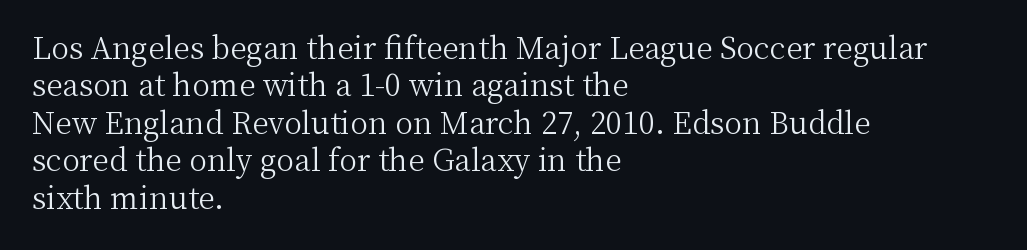
{"serif": "yes", "italic": "no", "bold": "no", "weight": "light", "width": "normal", "stroke_contrast": "medium", "x_height": "medium", "monospaced": "no", "underline": "no", "align": "left", "line_spacing": "normal", "line_spacing_ratio": 1.25, "letter_spacing": "normal", "letter_spacing_em": 0.0, "glyph_px": 30}
